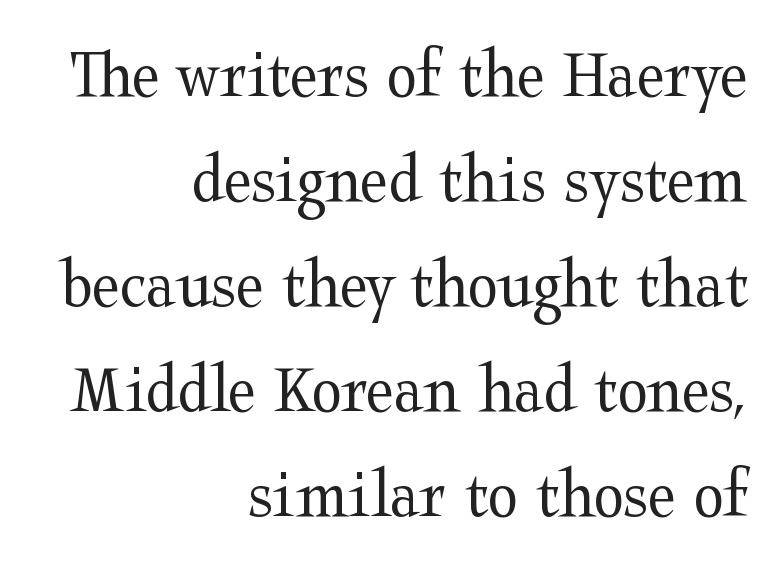
Glance below the letters and you will spot only blank space. One glance says typical: line gaps are just what's usual. Nobody touched the tracking dial on this one. Is this a fixed-width face? No — the glyphs have proportional, varying widths. Bold? No — there's no thickening of the strokes. This is the regular roman posture of the typeface.
